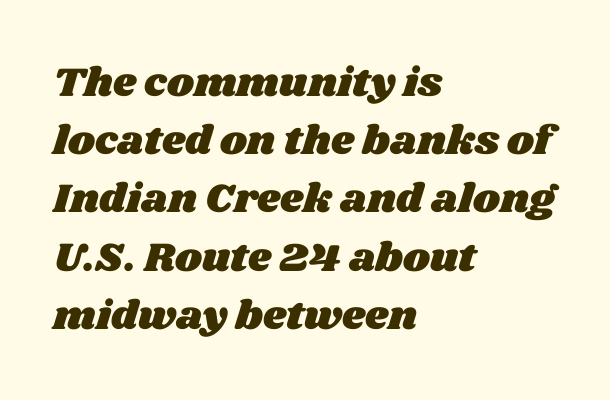
{"width": "wide", "stroke_contrast": "medium", "x_height": "large", "monospaced": "no", "underline": "no", "align": "left", "line_spacing": "normal", "line_spacing_ratio": 1.42, "letter_spacing": "normal", "letter_spacing_em": 0.0, "glyph_px": 41}
